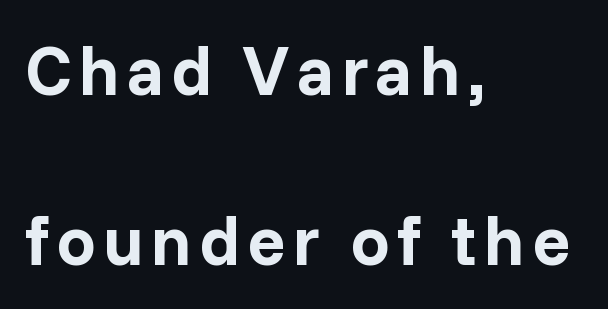
{"serif": "no", "italic": "no", "bold": "yes", "weight": "bold", "width": "normal", "stroke_contrast": "low", "x_height": "medium", "monospaced": "no", "underline": "no", "align": "left", "line_spacing": "loose", "line_spacing_ratio": 2.43, "glyph_px": 70}
